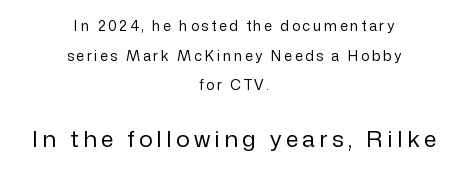
{"italic": "no", "bold": "no", "underline": "no", "align": "center", "line_spacing": "loose", "line_spacing_ratio": 2.11, "larger_block": "second", "size_ratio": 1.64, "glyph_px": 23}
